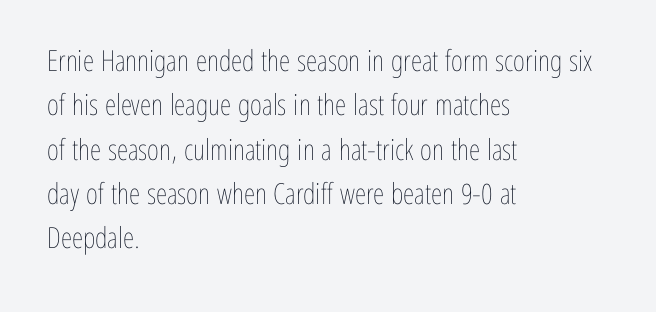
{"italic": "no", "bold": "no", "weight": "thin", "width": "condensed", "stroke_contrast": "low", "x_height": "medium", "monospaced": "no", "underline": "no", "align": "left", "line_spacing": "normal", "line_spacing_ratio": 1.53, "letter_spacing": "normal", "letter_spacing_em": 0.0, "glyph_px": 29}
